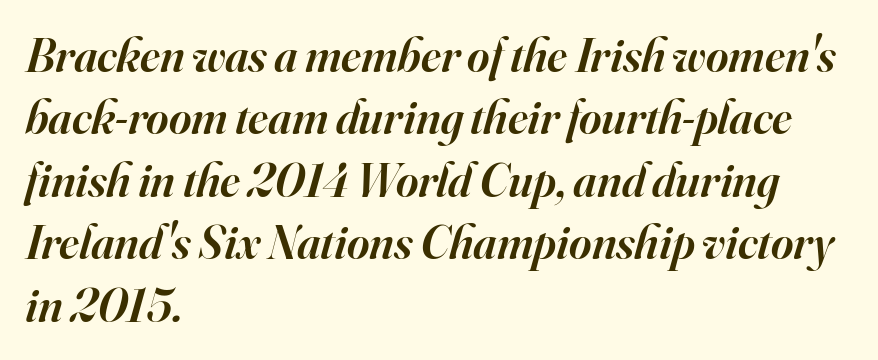
The image shows 48 px semibold serif type, italic (leaning right); set left-aligned, normal line spacing (1.3x), normal letter spacing, not underlined; high stroke contrast and a small x-height.
